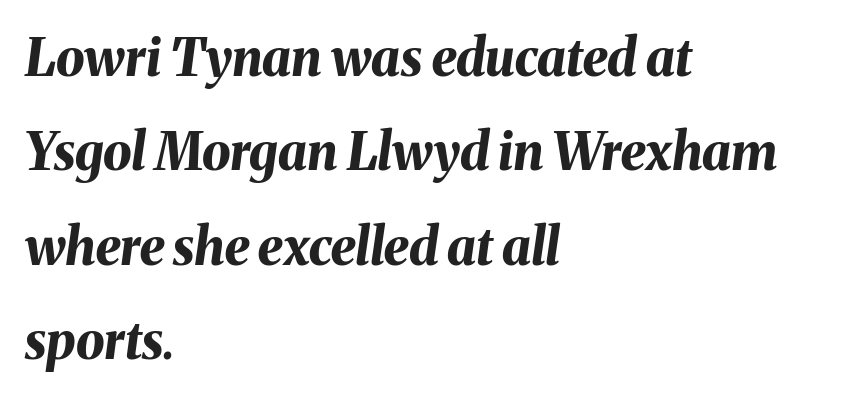
The image shows 51 px bold type, italic (leaning right); set left-aligned, line spacing 1.85x, normal letter spacing, not underlined; medium stroke contrast and a medium x-height.
